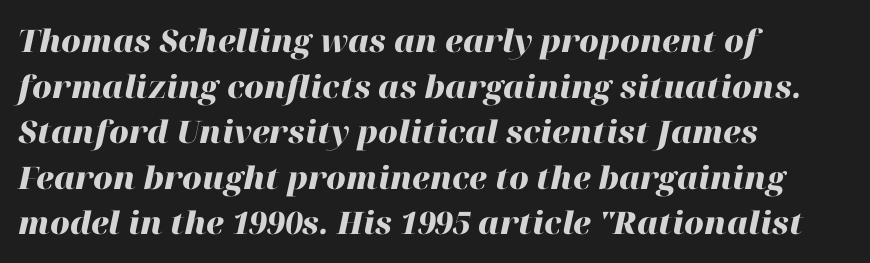
Q: Is the text bold? A: Yes.
Q: Is the text italic (slanted)? A: Yes, it leans right by about 12 degrees.
Q: Is the text underlined? A: No.
Q: How is the paragraph aligned? A: Left-aligned.
Q: Is the spacing between letters normal or unusually wide? A: Normal.
Q: Is the spacing between lines tight, normal or loose? A: Normal.
Q: Width (condensed, normal, or wide)? A: Normal.
Q: Stroke contrast? A: High.
Q: x-height? A: Medium.
Q: Monospaced? A: No.
